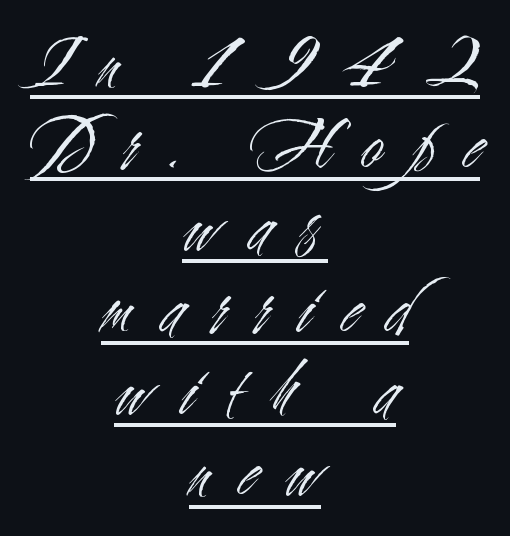
The image shows 78 px light, condensed sans-serif type; set centered, tight line spacing (1.05x), unusually wide letter spacing (+0.38 em), underlined; medium stroke contrast and a small x-height.
